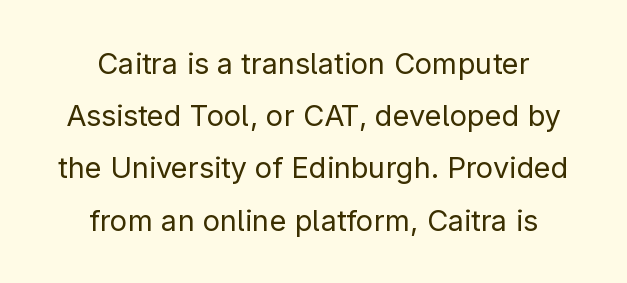
{"serif": "no", "italic": "no", "bold": "no", "weight": "regular", "width": "normal", "stroke_contrast": "low", "x_height": "medium", "monospaced": "no", "underline": "no", "align": "center", "line_spacing_ratio": 1.8, "letter_spacing": "normal", "letter_spacing_em": 0.0, "glyph_px": 29}
